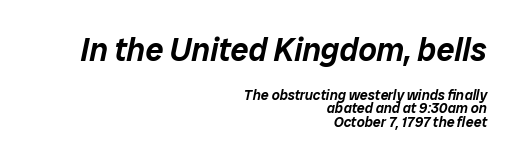
The image shows 32 px text type, italic (leaning right); set right-aligned, tight line spacing (0.97x), normal letter spacing, not underlined; the first (top) block is 2.29x larger; low stroke contrast and a medium x-height.
